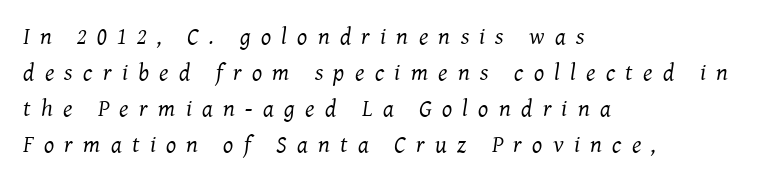
Tall strokes in this sample are angled rather than plumb. Compared with a typical body face, this is equally light or lighter still. The horizontal fit of the characters is loose and conspicuously gappy. The text block is weighted toward the left margin, trailing off unevenly rightward. Vertical spacing — default.
